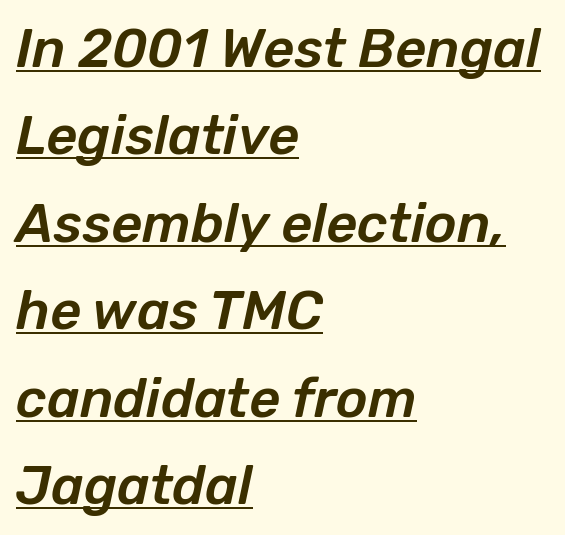
The image shows 54 px text type, italic (leaning right); set left-aligned, normal line spacing (1.62x), normal letter spacing, underlined; low stroke contrast and a medium x-height.
